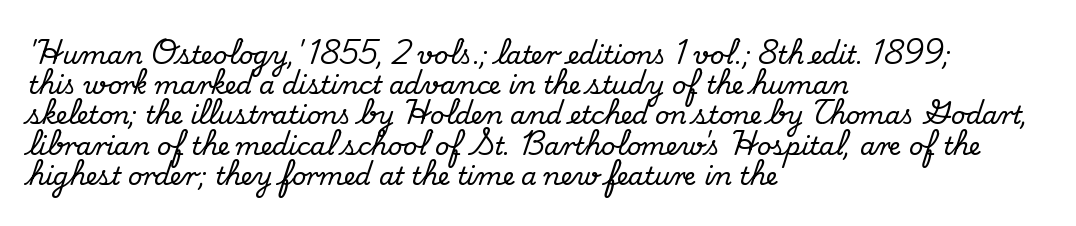
The image shows 25 px text type; set left-aligned, line spacing 1.21x, normal letter spacing, not underlined.
